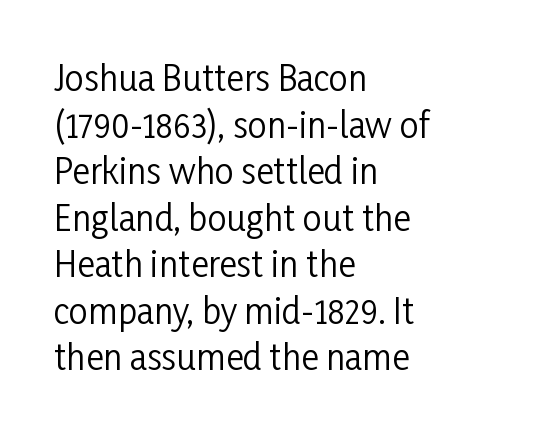
The image shows 34 px regular-weight, condensed sans-serif type, upright; set left-aligned, normal line spacing (1.37x), normal letter spacing, not underlined; low stroke contrast and a medium x-height.
